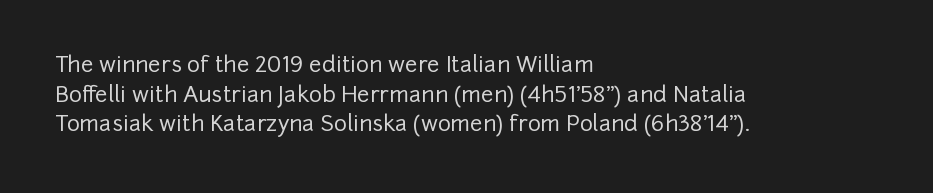
{"italic": "no", "underline": "no", "align": "left", "line_spacing": "normal", "line_spacing_ratio": 1.35, "letter_spacing": "normal", "letter_spacing_em": 0.0, "glyph_px": 22}
